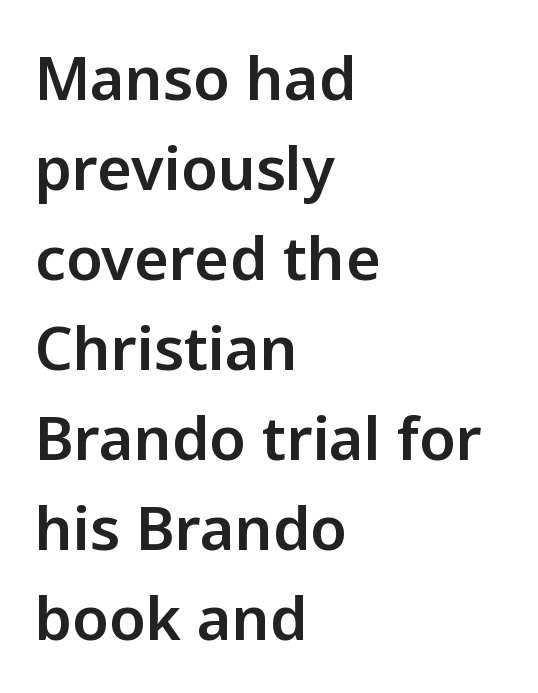
{"serif": "no", "italic": "no", "width": "normal", "stroke_contrast": "low", "x_height": "medium", "monospaced": "no", "underline": "no", "align": "left", "line_spacing": "normal", "line_spacing_ratio": 1.5, "letter_spacing": "normal", "letter_spacing_em": 0.0, "glyph_px": 60}
